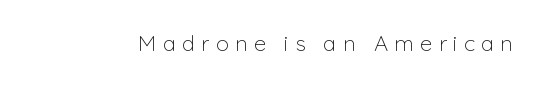
Q: Is the text bold? A: No.
Q: Is the text italic (slanted)? A: No, it is upright.
Q: Is the text underlined? A: No.
Q: Is the spacing between letters normal or unusually wide? A: Unusually wide.
